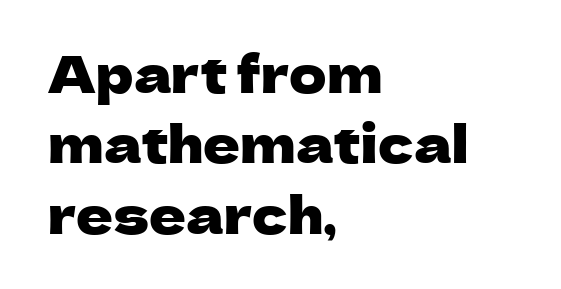
The string is rendered with underlining switched off. Look at the bottom of the vertical strokes: they stop flat, with no serifs. Horizontal bands of white between lines are of average thickness. This sample uses an upright cut, with every glyph sitting square on the baseline.
